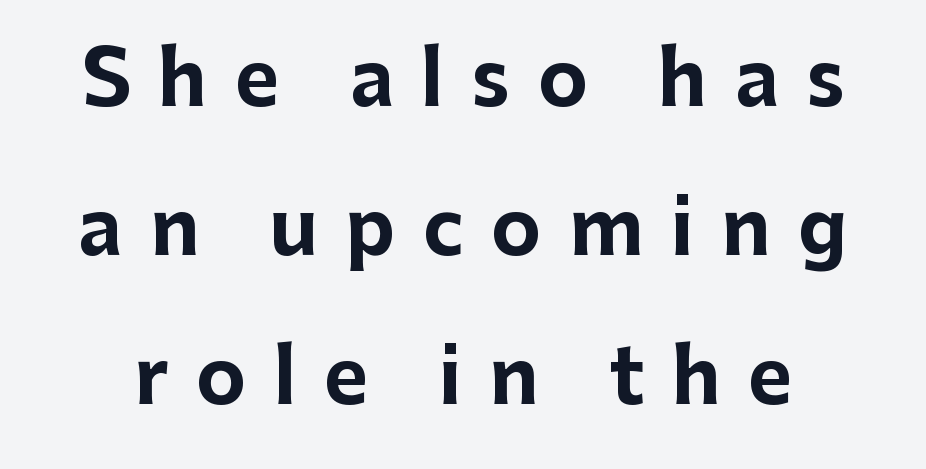
{"serif": "no", "italic": "no", "bold": "yes", "weight": "bold", "width": "normal", "stroke_contrast": "low", "x_height": "medium", "monospaced": "no", "underline": "no", "line_spacing": "loose", "line_spacing_ratio": 1.96, "letter_spacing": "wide", "letter_spacing_em": 0.36, "glyph_px": 76}
